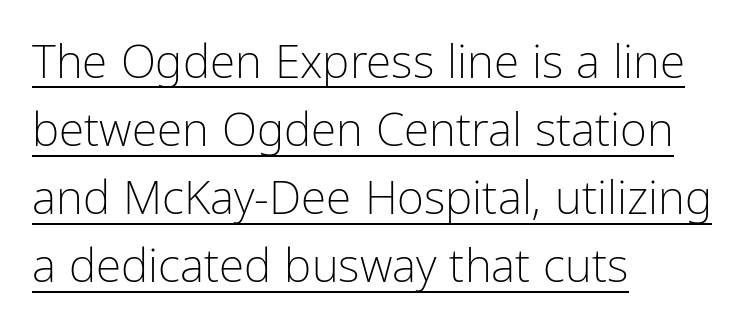
The image shows 46 px light, condensed sans-serif type, upright; set left-aligned, normal line spacing (1.48x), normal letter spacing, underlined; low stroke contrast and a medium x-height.
